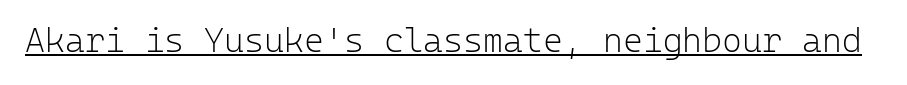
Glance below the letters and you will spot a drawn line. Is this a sans? Yes — the strokes have no serifs. The axis of the letterforms is exactly vertical. No extra ink here — the face is not bold.
